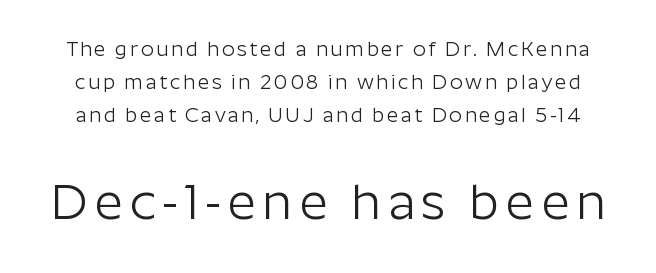
The image shows 50 px light sans-serif type, upright; set normal line spacing (1.66x), not underlined; the second (bottom) block is 2.5x larger; low stroke contrast and a medium x-height.
